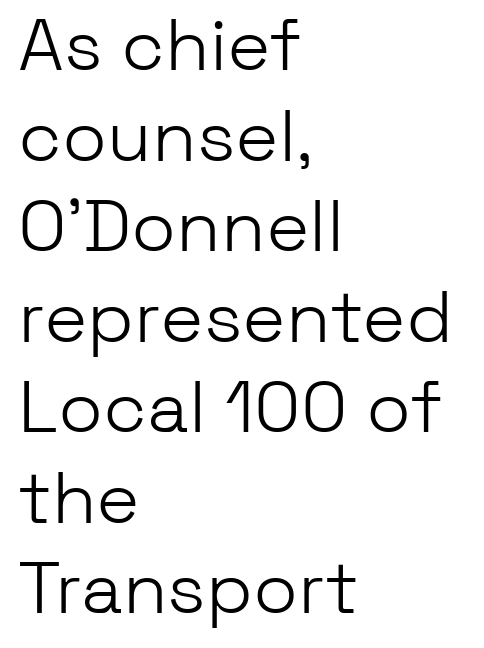
The letters stand upright; this is a roman face. Grotesque or geometric, the face here clearly has no serifs. The letterforms sit at book weight or below. If you drew a ruler down the left edge, every line would touch it.
